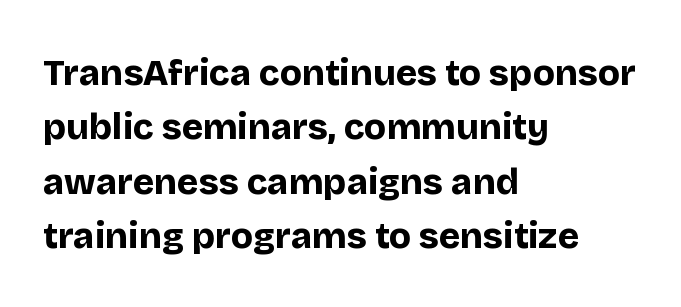
Q: Is the text bold? A: Yes.
Q: Is the text italic (slanted)? A: No, it is upright.
Q: Is the typeface a serif or a sans-serif typeface? A: Sans-serif.
Q: Is the text underlined? A: No.
Q: How is the paragraph aligned? A: Left-aligned.
Q: Is the spacing between letters normal or unusually wide? A: Normal.
Q: Is the spacing between lines tight, normal or loose? A: Normal.
Q: Width (condensed, normal, or wide)? A: Normal.
Q: Stroke contrast? A: Low.
Q: x-height? A: Large.
Q: Monospaced? A: No.
